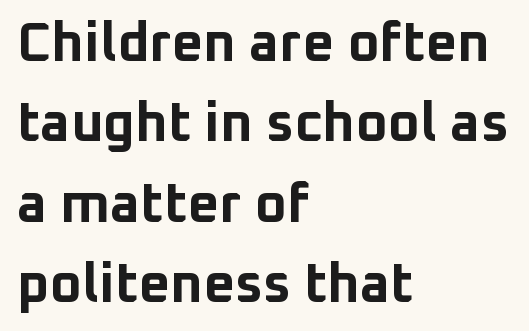
Here the glyphs are tracked normally, forming tight word shapes. The characters display no serif detailing; their extremities are plain. Here the designer chose a conventional face with non-uniform glyph widths. Reading down the column, the eye jumps a familiar distance to each next line. This rendering features lettering with no underline.
